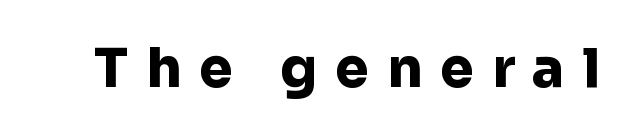
{"serif": "no", "italic": "no", "bold": "yes", "weight": "heavy", "width": "normal", "stroke_contrast": "low", "x_height": "medium", "monospaced": "no", "underline": "no", "letter_spacing": "wide", "letter_spacing_em": 0.33, "glyph_px": 54}
